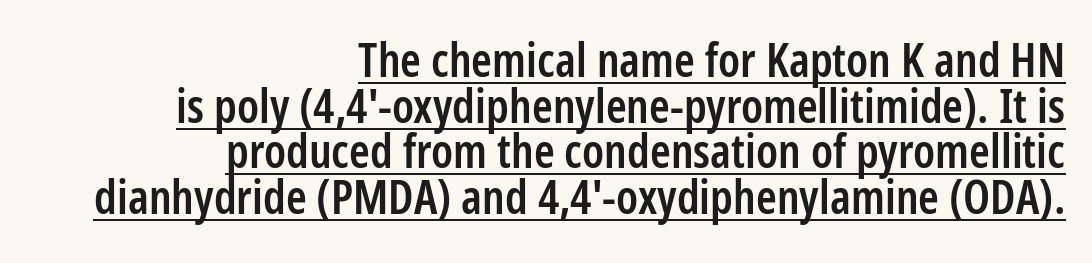
The image shows 47 px semibold, condensed sans-serif type, upright; set right-aligned, tight line spacing (0.97x), normal letter spacing, underlined; low stroke contrast and a medium x-height.
